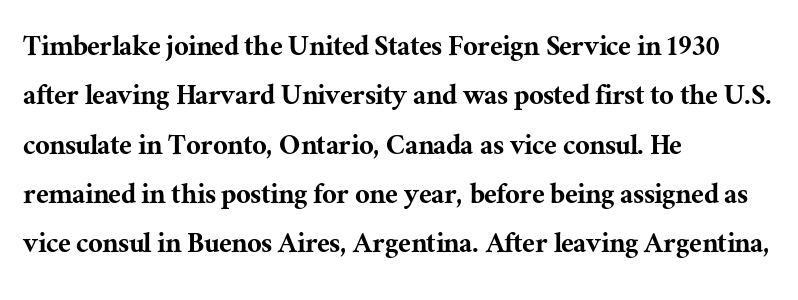
Q: Is the text italic (slanted)? A: No, it is upright.
Q: Is the typeface a serif or a sans-serif typeface? A: Serif.
Q: Is the text underlined? A: No.
Q: How is the paragraph aligned? A: Left-aligned.
Q: Is the spacing between letters normal or unusually wide? A: Normal.
Q: Is the spacing between lines tight, normal or loose? A: Normal.
Q: Width (condensed, normal, or wide)? A: Normal.
Q: Stroke contrast? A: Medium.
Q: x-height? A: Medium.
Q: Monospaced? A: No.
